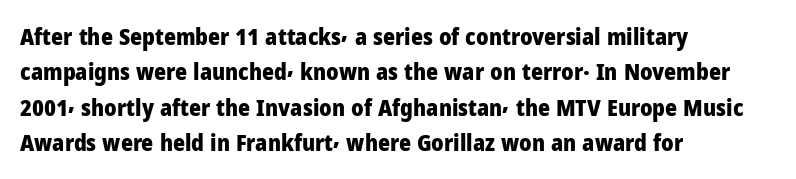
{"italic": "no", "bold": "yes", "underline": "no", "align": "left", "line_spacing": "normal", "line_spacing_ratio": 1.54, "letter_spacing": "normal", "letter_spacing_em": 0.0, "glyph_px": 23}
